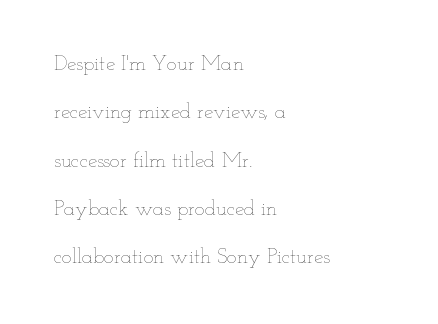
Q: Is the text bold? A: No.
Q: Is the text italic (slanted)? A: No, it is upright.
Q: Is the text underlined? A: No.
Q: How is the paragraph aligned? A: Left-aligned.
Q: Is the spacing between letters normal or unusually wide? A: Normal.
Q: Is the spacing between lines tight, normal or loose? A: Loose.
